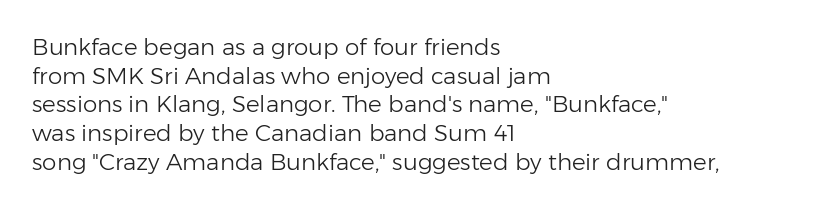
The lines sit at an ordinary, default distance from one another. The text block is weighted toward the left margin, trailing off unevenly rightward. Tracking value appears to be zero — textbook default spacing. Has an underline been added? It has not. Stroke mass is kept to a normal reading level or below.
